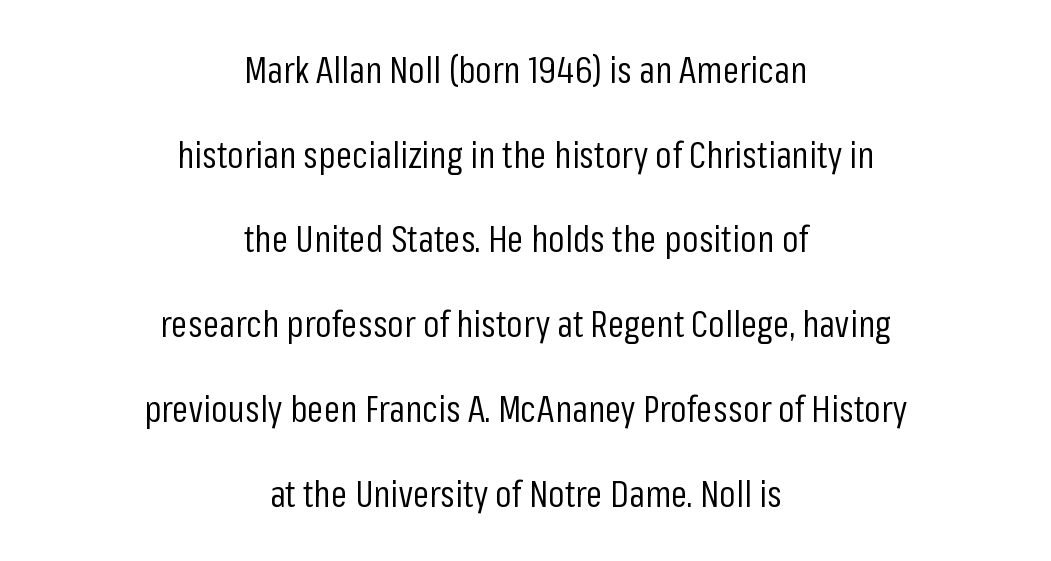
The image shows 37 px regular-weight, condensed sans-serif type, upright; set centered, loose line spacing (2.29x), normal letter spacing, not underlined; low stroke contrast and a medium x-height.
